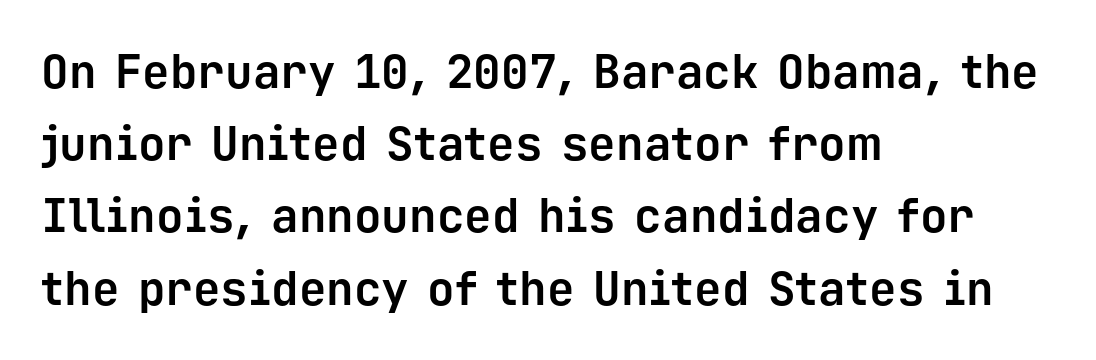
Heavy, bold letterforms. If you drew a line through each stem, it would be perfectly vertical. The baseline area is clear. Each word holds together tightly as a unit, with standard inter-letter gaps. Here the designer chose a console-style face with uniform glyph widths.
